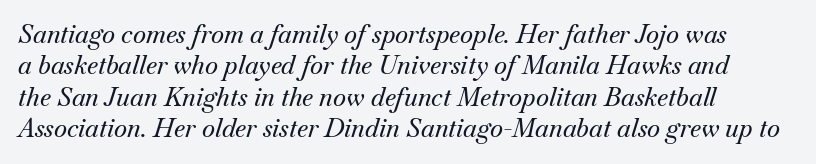
{"italic": "yes", "lean": "right", "slant_degrees": 18, "underline": "no", "align": "left", "line_spacing": "normal", "line_spacing_ratio": 1.26, "letter_spacing": "normal", "letter_spacing_em": 0.0, "glyph_px": 25}
